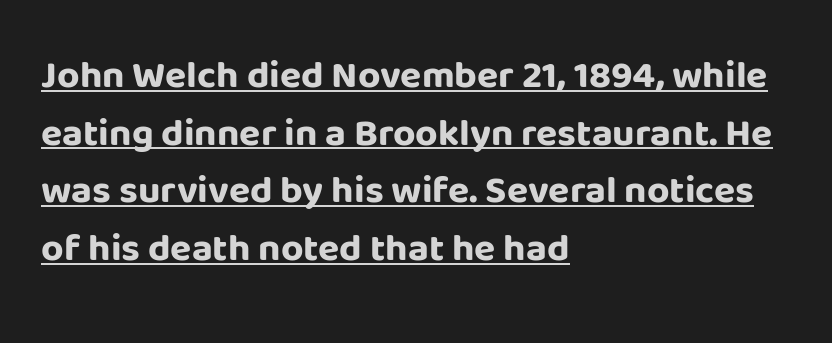
The image shows 39 px bold sans-serif type, upright; set left-aligned, normal line spacing (1.48x), normal letter spacing, underlined; low stroke contrast and a large x-height.
